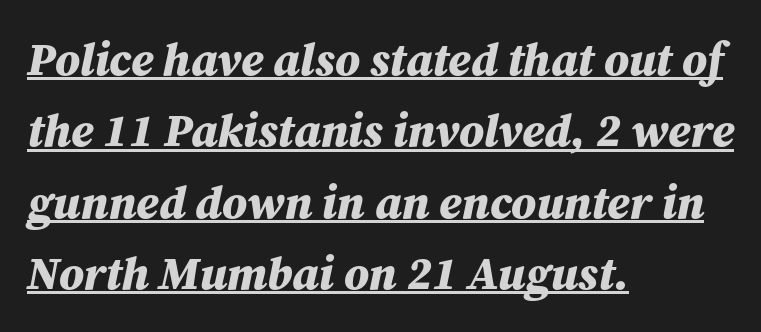
Think of a printed novel: that variable character pitch is what you see here. The glyphs are accompanied by a horizontal stroke just below them. Caption: standard tracking, unaltered. This sample uses an oblique cut, with every glyph tilted off the vertical. The rag falls on the right side of this text block.
